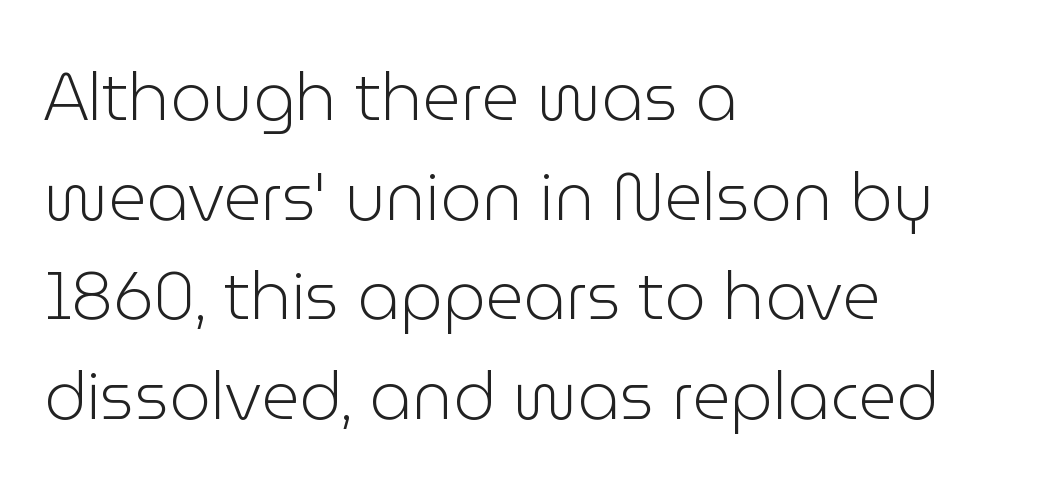
Q: Is the text bold? A: No.
Q: Is the text italic (slanted)? A: No, it is upright.
Q: Is the typeface a serif or a sans-serif typeface? A: Sans-serif.
Q: Is the text underlined? A: No.
Q: How is the paragraph aligned? A: Left-aligned.
Q: Is the spacing between letters normal or unusually wide? A: Normal.
Q: Is the spacing between lines tight, normal or loose? A: Normal.
Q: Width (condensed, normal, or wide)? A: Normal.
Q: Stroke contrast? A: Low.
Q: x-height? A: Medium.
Q: Monospaced? A: No.
